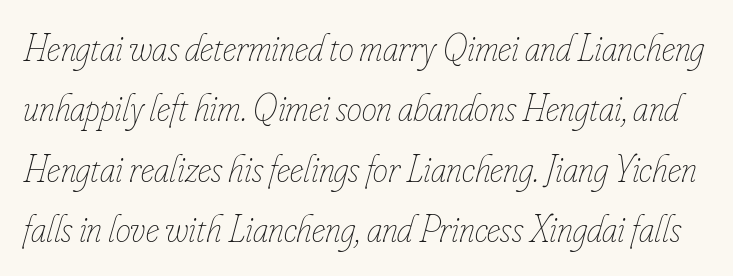
{"italic": "yes", "lean": "right", "slant_degrees": 16, "bold": "no", "weight": "thin", "width": "condensed", "stroke_contrast": "low", "x_height": "small", "monospaced": "no", "underline": "no", "line_spacing": "normal", "line_spacing_ratio": 1.59, "letter_spacing": "normal", "letter_spacing_em": 0.0, "glyph_px": 38}
